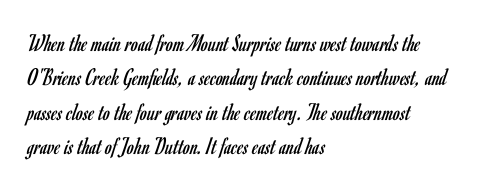
Q: Is the text bold? A: No.
Q: Is the text italic (slanted)? A: Yes.
Q: Is the text underlined? A: No.
Q: How is the paragraph aligned? A: Left-aligned.
Q: Is the spacing between letters normal or unusually wide? A: Normal.
Q: Is the spacing between lines tight, normal or loose? A: Normal.
